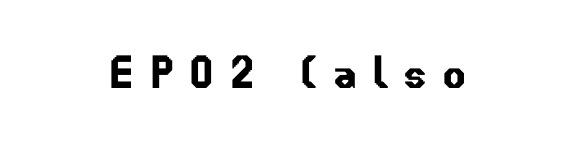
Q: Is the typeface a serif or a sans-serif typeface? A: Sans-serif.
Q: Is the text underlined? A: No.
Q: How is the paragraph aligned? A: Centered.
Q: Is the spacing between letters normal or unusually wide? A: Unusually wide.
Q: Width (condensed, normal, or wide)? A: Normal.
Q: Stroke contrast? A: Low.
Q: x-height? A: Small.
Q: Monospaced? A: No.
